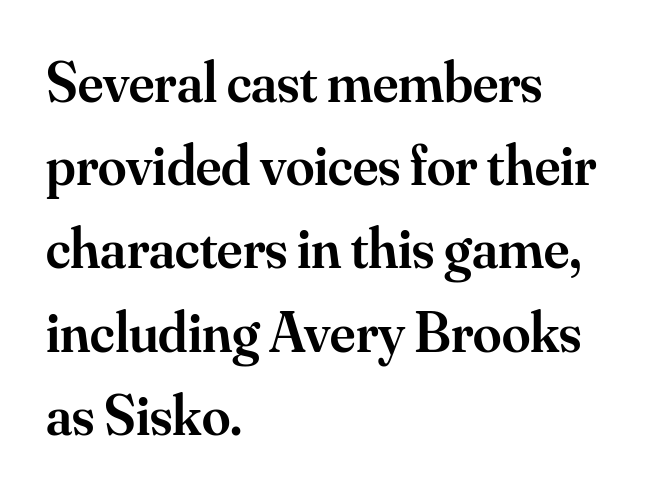
Line beginnings align vertically; line endings do not. The designer left line spacing at the default. This is the regular roman posture of the typeface. The baseline area is clear. Little horizontal feet cap the strokes, marking this as serif type. The letters are semibold — heavier than regular but short of a full bold.
